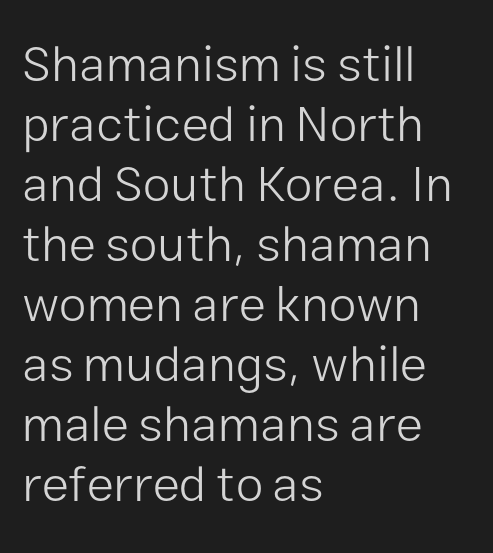
The image shows 50 px light sans-serif type, upright; set left-aligned, line spacing 1.2x, normal letter spacing, not underlined; low stroke contrast and a medium x-height.
